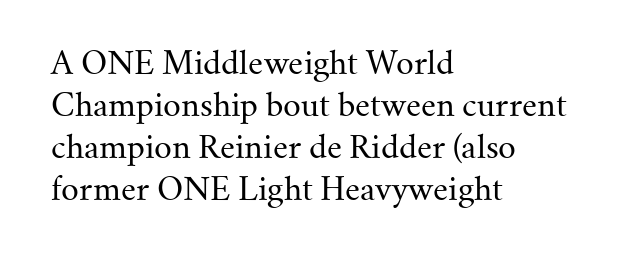
The image shows 31 px regular-weight serif type, upright; set left-aligned, normal line spacing (1.35x), normal letter spacing, not underlined; medium stroke contrast and a small x-height.
